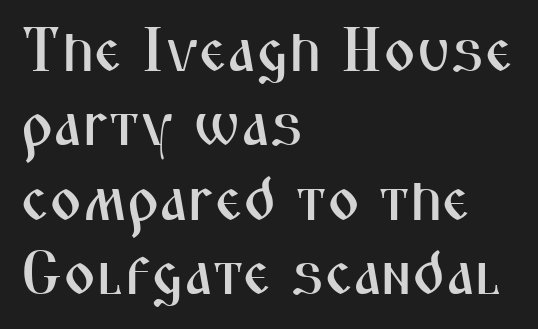
The image shows 62 px condensed sans-serif type, upright; set left-aligned, line spacing 1.2x, normal letter spacing, not underlined; medium stroke contrast and a medium x-height.
